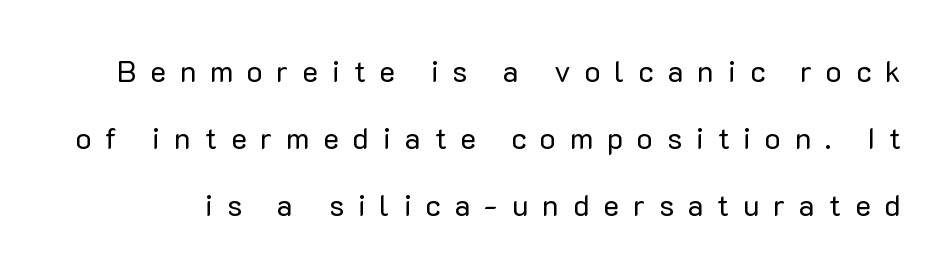
{"serif": "no", "italic": "no", "bold": "no", "weight": "regular", "width": "normal", "stroke_contrast": "low", "x_height": "medium", "monospaced": "no", "underline": "no", "line_spacing": "loose", "line_spacing_ratio": 2.24, "letter_spacing": "wide", "letter_spacing_em": 0.46, "glyph_px": 30}
